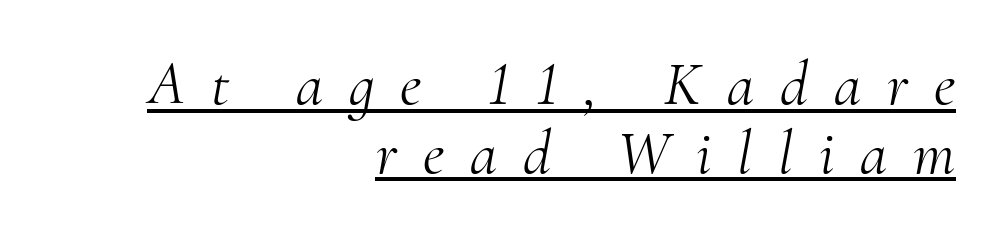
The image shows 62 px light serif type, italic (leaning right); set right-aligned, tight line spacing (1.11x), unusually wide letter spacing (+0.42 em), underlined; medium stroke contrast and a small x-height.
